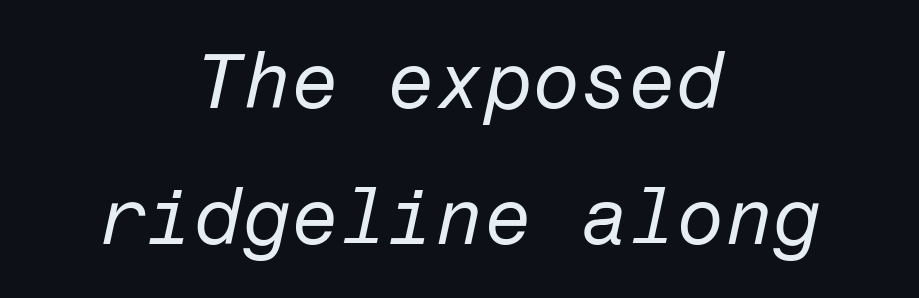
{"italic": "yes", "lean": "right", "slant_degrees": 12, "bold": "no", "weight": "regular", "width": "normal", "stroke_contrast": "low", "x_height": "medium", "underline": "no", "align": "center", "line_spacing_ratio": 1.75, "letter_spacing": "normal", "letter_spacing_em": 0.0, "glyph_px": 78}
